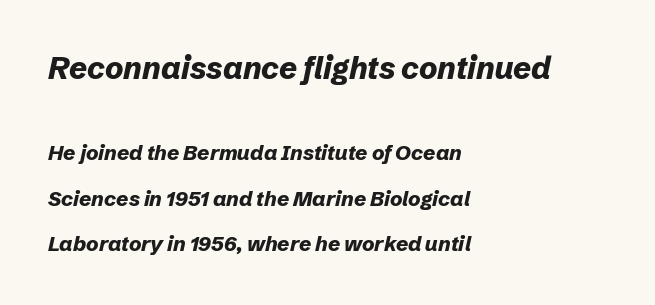
{"italic": "yes", "lean": "right", "slant_degrees": 12, "bold": "yes", "weight": "bold", "width": "normal", "stroke_contrast": "low", "x_height": "medium", "monospaced": "no", "underline": "no", "align": "left", "line_spacing": "loose", "line_spacing_ratio": 2.15, "letter_spacing": "normal", "letter_spacing_em": 0.0, "larger_block": "first", "size_ratio": 1.48, "glyph_px": 31}
